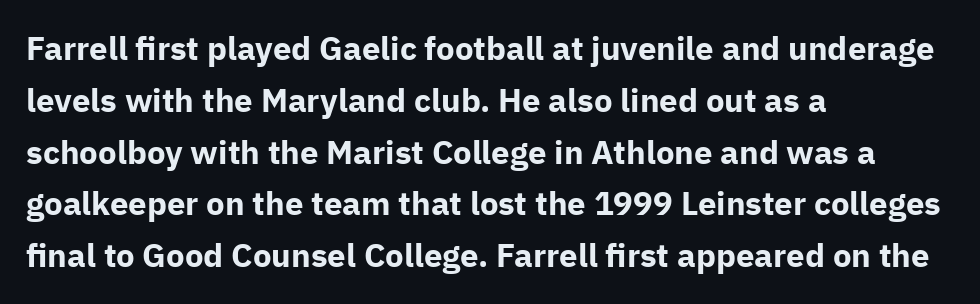
A typesetter would mark this as roman, not italic. Descenders hang freely into open space. This rendering leaves character spacing at its baseline value. Leftover space on each line is placed entirely after the last word. Letterform terminals end flat and unadorned throughout the passage. Strokes here are thick enough to call this a true bold.
